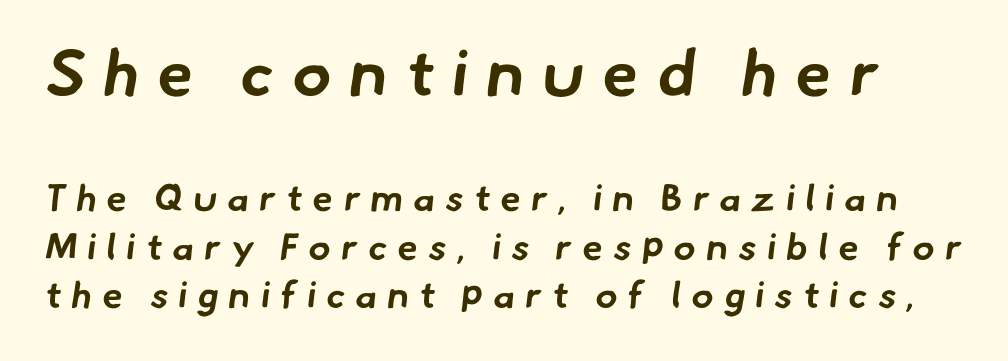
The image shows 65 px bold sans-serif type; set normal line spacing (1.31x), unusually wide letter spacing (+0.28 em), not underlined; the first (top) block is 1.76x larger; low stroke contrast and a small x-height.
